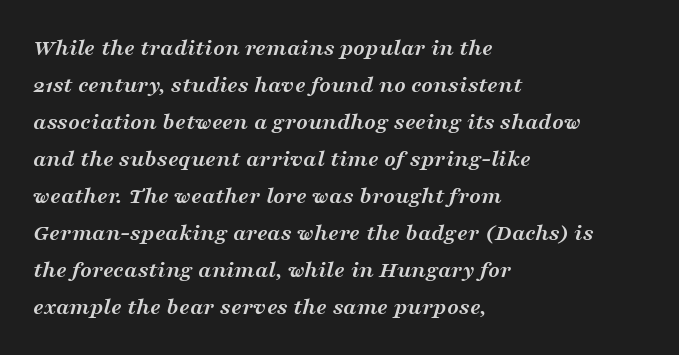
The image shows 24 px bold type, italic (leaning right); set left-aligned, normal line spacing (1.54x), normal letter spacing, not underlined.
